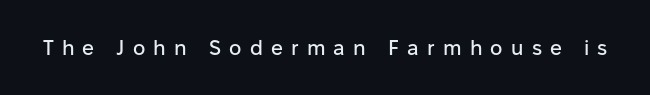
Quick note: underline off. Words appear elongated and porous because spacing is wide. A typesetter would mark this as roman, not italic.
